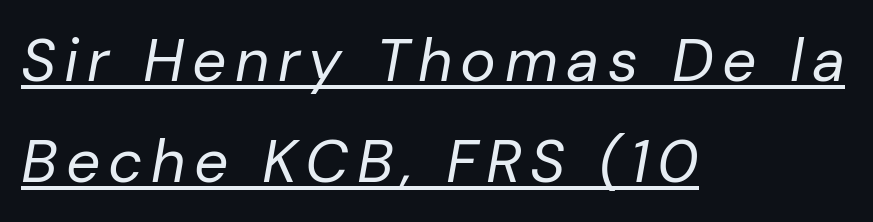
The image shows 60 px regular-weight type, italic (leaning right); set left-aligned, normal line spacing (1.68x), underlined; low stroke contrast and a medium x-height.
